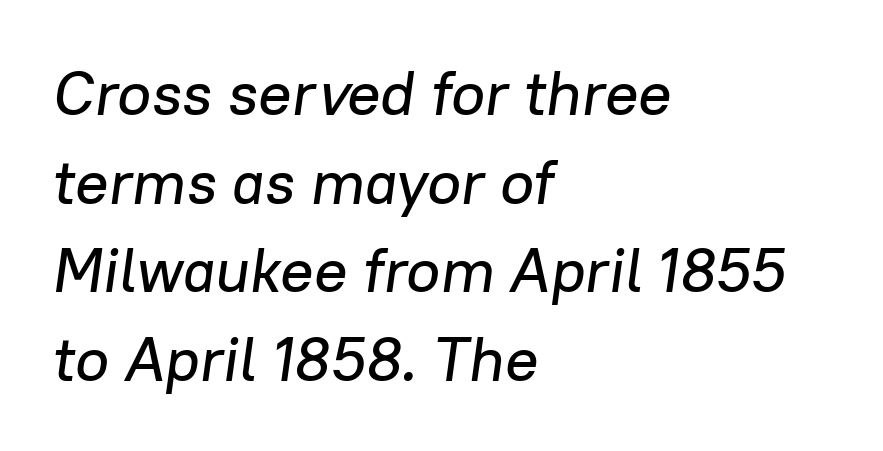
{"italic": "yes", "lean": "right", "slant_degrees": 8, "width": "normal", "stroke_contrast": "low", "x_height": "medium", "monospaced": "no", "underline": "no", "align": "left", "line_spacing": "normal", "line_spacing_ratio": 1.43, "letter_spacing": "normal", "letter_spacing_em": 0.0, "glyph_px": 62}
